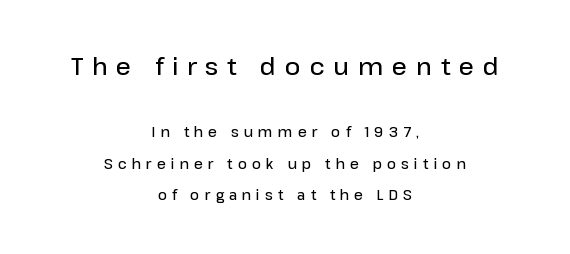
Q: Is the text bold? A: Semi-bold.
Q: Is the text italic (slanted)? A: No, it is upright.
Q: Is the text underlined? A: No.
Q: How is the paragraph aligned? A: Centered.
Q: Is the spacing between letters normal or unusually wide? A: Unusually wide.
Q: Is the spacing between lines tight, normal or loose? A: Loose.
Q: Which block of text is set in a larger size, the first (top) or the second (bottom)? A: The first (top) one.
